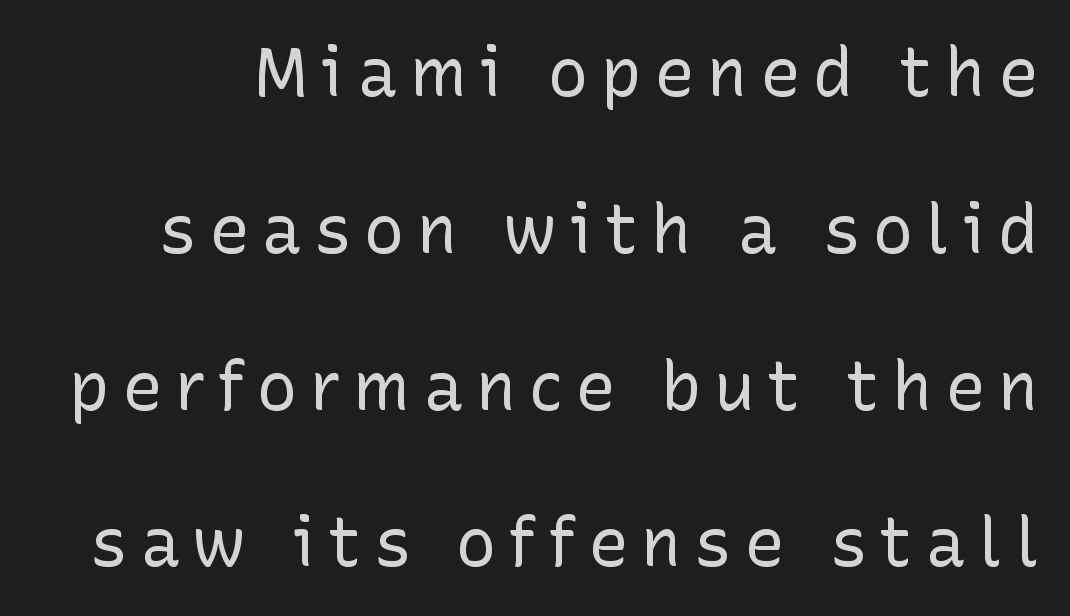
{"serif": "no", "italic": "no", "bold": "no", "weight": "regular", "width": "normal", "stroke_contrast": "low", "x_height": "medium", "monospaced": "no", "underline": "no", "line_spacing": "loose", "line_spacing_ratio": 2.34, "glyph_px": 67}
